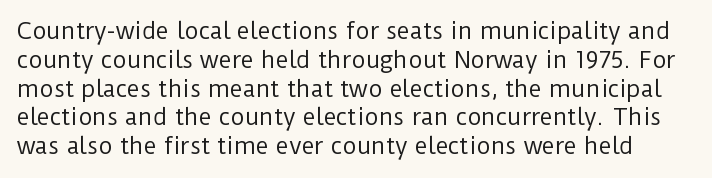
The image shows 22 px text type, upright; set normal line spacing (1.31x), normal letter spacing, not underlined.
